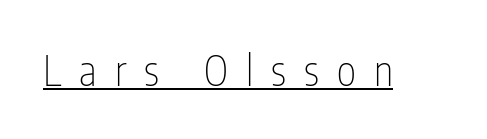
The image shows 41 px thin, condensed sans-serif type, upright; set unusually wide letter spacing (+0.44 em), underlined; low stroke contrast and a medium x-height.
